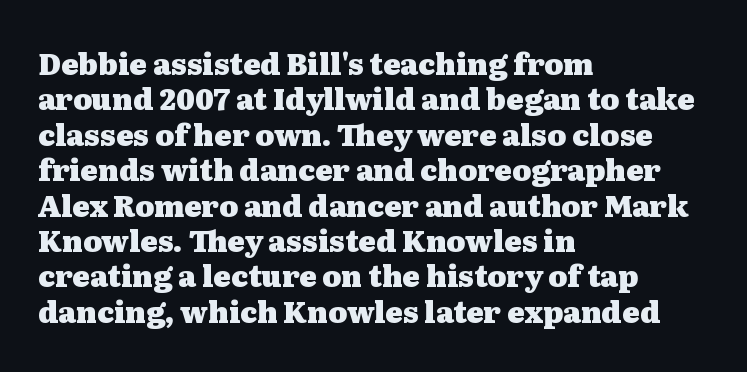
Is this a fixed-width face? No — the glyphs have proportional, varying widths. Reading down the block, your eye returns to a fixed left position each line. This rendering features lettering with no underline. Inter-character spacing is left at the font's built-in metrics. Examine the stroke ends and you'll spot serifs. Every character sits straight up, as roman type does.
